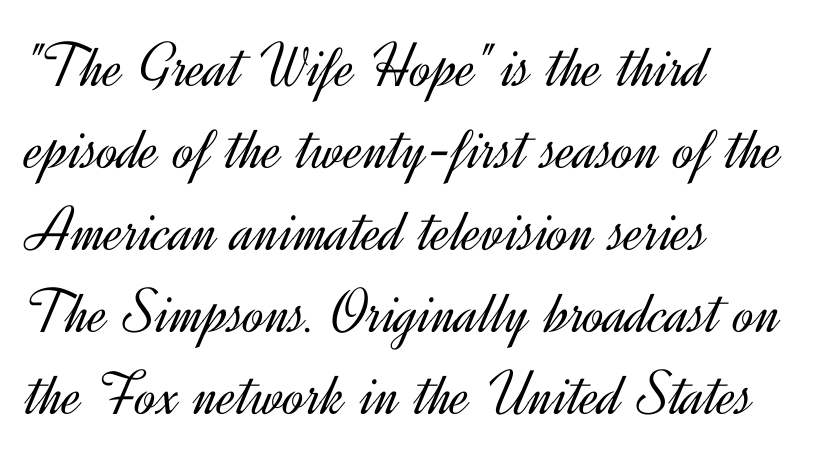
{"serif": "no", "bold": "no", "weight": "light", "width": "normal", "x_height": "small", "monospaced": "no", "underline": "no", "align": "left", "line_spacing": "normal", "line_spacing_ratio": 1.28, "letter_spacing": "normal", "letter_spacing_em": 0.0, "glyph_px": 64}
